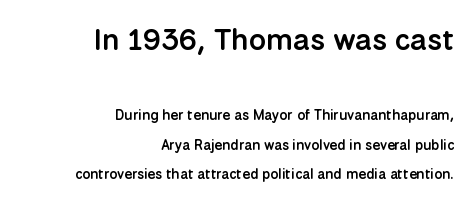
Is this a fixed-width face? No — the glyphs have proportional, varying widths. In this sample the first text group is rendered at the bigger scale. Successive baselines arrive slowly, with a big drop between each. Observe the absence of serifs on each vertical stroke in this sample. These lines were composed using upright roman letters.
